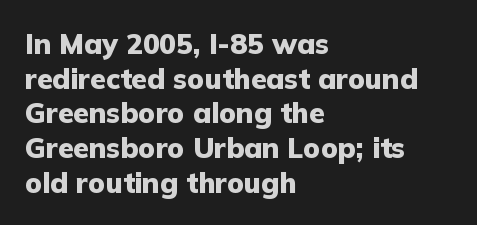
{"serif": "no", "italic": "no", "bold": "yes", "weight": "heavy", "width": "normal", "stroke_contrast": "low", "x_height": "medium", "monospaced": "no", "underline": "no", "align": "left", "line_spacing_ratio": 1.24, "letter_spacing": "normal", "letter_spacing_em": 0.0, "glyph_px": 28}
